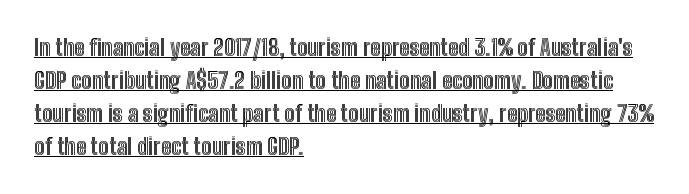
Q: Is the text italic (slanted)? A: No, it is upright.
Q: Is the text underlined? A: Yes.
Q: How is the paragraph aligned? A: Left-aligned.
Q: Is the spacing between letters normal or unusually wide? A: Normal.
Q: Is the spacing between lines tight, normal or loose? A: Normal.
